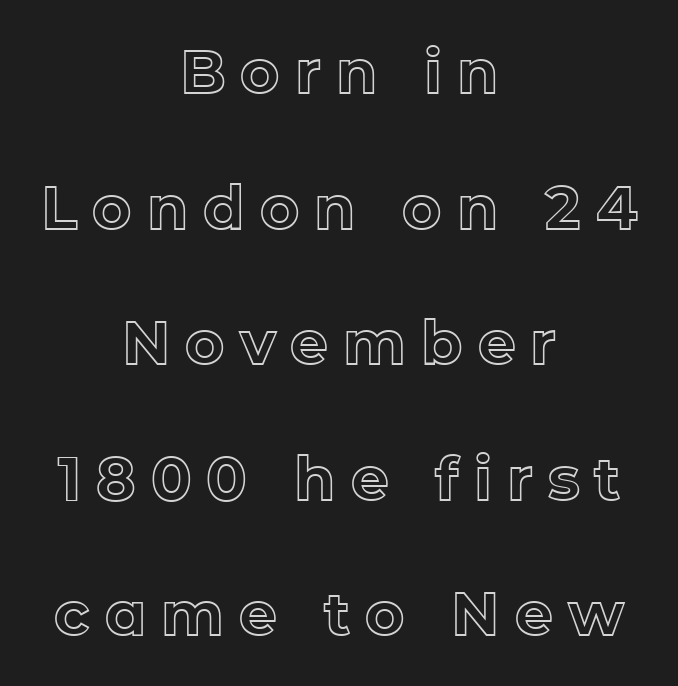
{"italic": "no", "width": "normal", "x_height": "medium", "monospaced": "no", "underline": "no", "align": "center", "line_spacing": "loose", "line_spacing_ratio": 2.26, "letter_spacing": "wide", "letter_spacing_em": 0.25, "glyph_px": 60}
